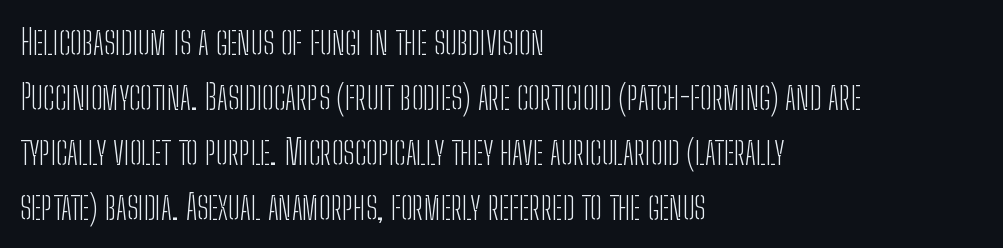
{"serif": "no", "italic": "no", "bold": "no", "weight": "light", "width": "condensed", "stroke_contrast": "low", "x_height": "medium", "monospaced": "no", "underline": "no", "align": "left", "line_spacing": "normal", "line_spacing_ratio": 1.57, "letter_spacing": "normal", "letter_spacing_em": 0.0, "glyph_px": 35}
